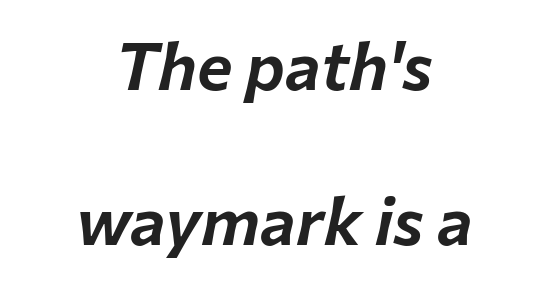
The designer dialed line spacing up above the default. This sample has the flowing, uneven cadence of proportional lettering. The font's italic variant was chosen for this text. Any mark beneath the type? The region is blank.
